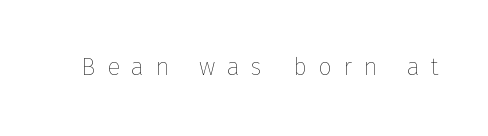
The image shows 24 px text type, upright; set unusually wide letter spacing (+0.48 em), not underlined.
